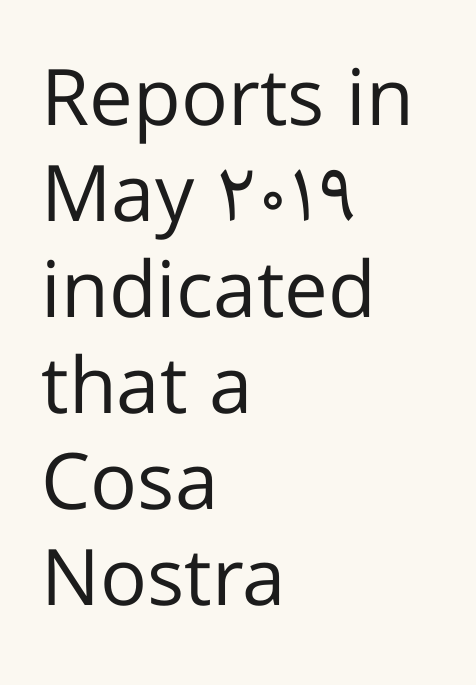
Q: Is the text bold? A: No.
Q: Is the text italic (slanted)? A: No, it is upright.
Q: Is the typeface a serif or a sans-serif typeface? A: Sans-serif.
Q: Is the text underlined? A: No.
Q: How is the paragraph aligned? A: Left-aligned.
Q: Is the spacing between letters normal or unusually wide? A: Normal.
Q: Width (condensed, normal, or wide)? A: Normal.
Q: Stroke contrast? A: Low.
Q: x-height? A: Medium.
Q: Monospaced? A: No.
